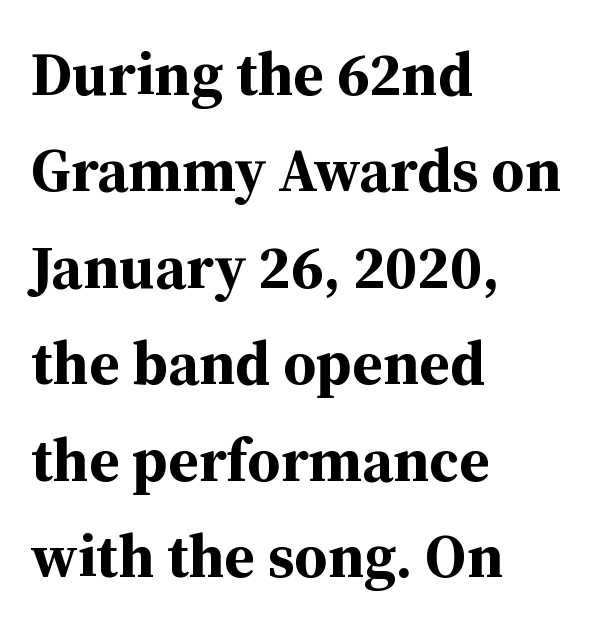
Type without underlining. The font's upright variant was chosen for this text. Does the weight exceed regular? Yes, all the way to bold. Varying glyph widths throughout — classic text-font behaviour. Notice how the passage keeps a crisp vertical edge on the left only.
